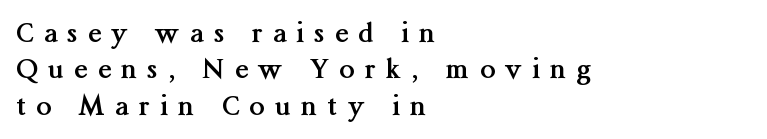
The image shows 27 px bold type, upright; set left-aligned, normal line spacing (1.35x), unusually wide letter spacing (+0.39 em), not underlined.
